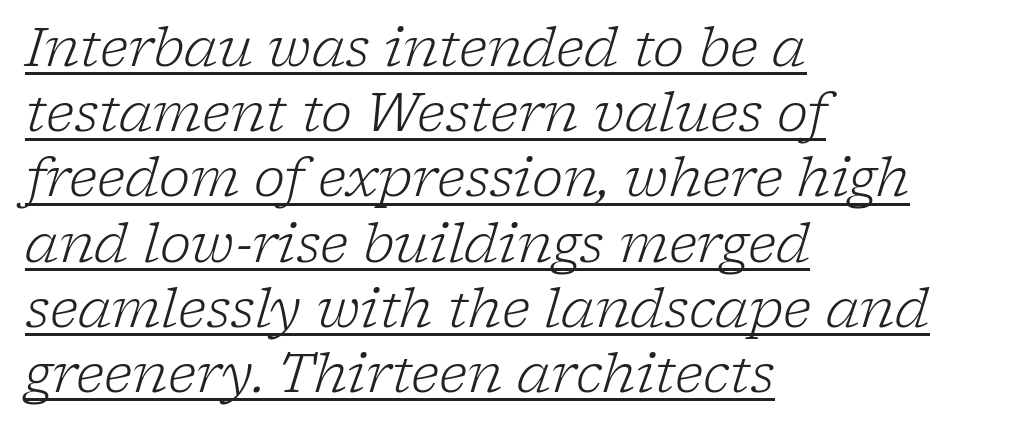
In terms of letterform style, serifs are clearly present. Character widths vary here, with narrow letters taking less room than wide ones. You could call the tracking neutral — neither tight nor loose. The font's italic variant was chosen for this text. The rendering anchors every line to the left-hand side.
